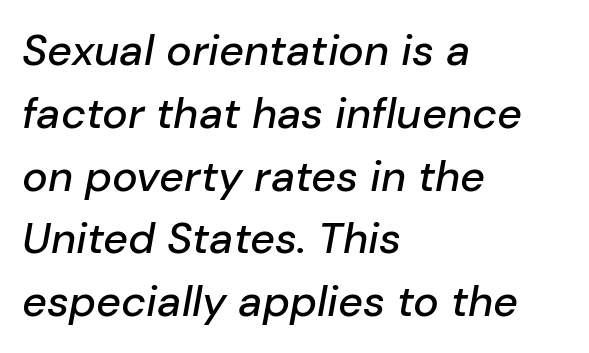
Q: Is the text italic (slanted)? A: Yes, it leans right by about 10 degrees.
Q: Is the text underlined? A: No.
Q: How is the paragraph aligned? A: Left-aligned.
Q: Is the spacing between letters normal or unusually wide? A: Normal.
Q: Is the spacing between lines tight, normal or loose? A: Normal.
Q: Width (condensed, normal, or wide)? A: Normal.
Q: Stroke contrast? A: Low.
Q: x-height? A: Medium.
Q: Monospaced? A: No.
